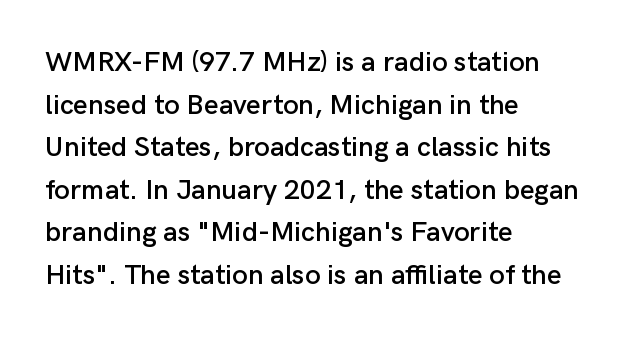
Think of a printed novel: that variable character pitch is what you see here. A typesetter would label this face a sans. The paragraph has a hard left edge and a soft right edge. The font's upright variant was chosen for this text. Inter-character spacing is left at the font's built-in metrics.
